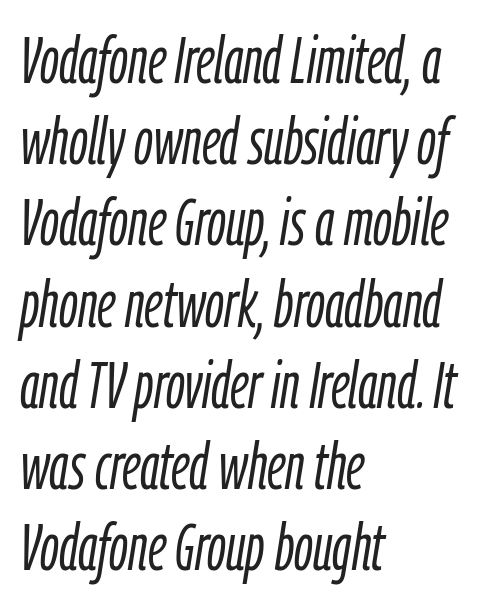
Q: Is the text bold? A: No.
Q: Is the text italic (slanted)? A: Yes, it leans right by about 9 degrees.
Q: Is the text underlined? A: No.
Q: How is the paragraph aligned? A: Left-aligned.
Q: Is the spacing between letters normal or unusually wide? A: Normal.
Q: Is the spacing between lines tight, normal or loose? A: Normal.
Q: Width (condensed, normal, or wide)? A: Condensed.
Q: Stroke contrast? A: Low.
Q: x-height? A: Medium.
Q: Monospaced? A: No.
